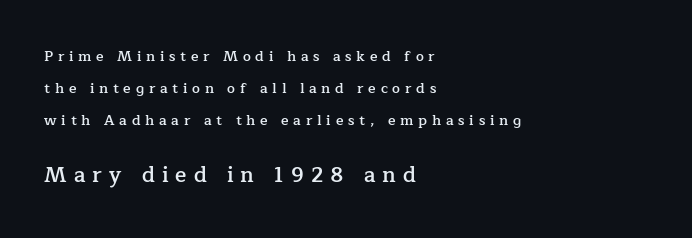
The image shows 21 px text type, upright; set left-aligned, loose line spacing (2.3x), unusually wide letter spacing (+0.34 em), not underlined; the second (bottom) block is 1.5x larger.
